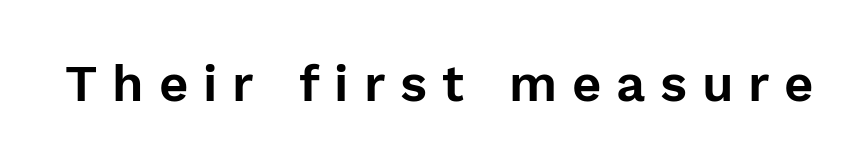
Here the designer chose a conventional face with non-uniform glyph widths. The string is rendered with underlining switched off. Ascenders rise straight up at ninety degrees. Examine the stroke ends and you'll find no serifs. Here the glyphs are tracked loosely, breaking word shapes into spaced letters.
